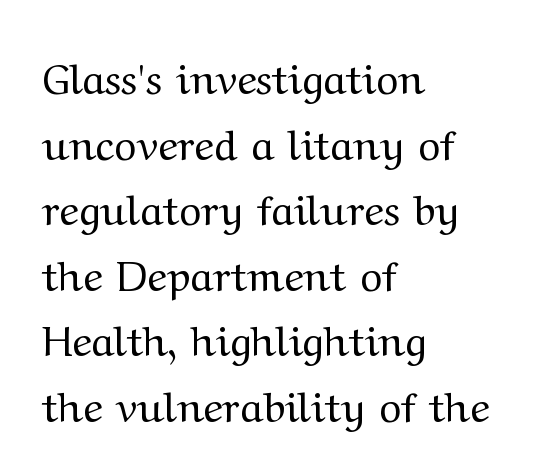
{"serif": "yes", "italic": "no", "bold": "no", "weight": "regular", "width": "wide", "stroke_contrast": "medium", "x_height": "medium", "monospaced": "no", "underline": "no", "align": "left", "line_spacing": "normal", "line_spacing_ratio": 1.56, "letter_spacing": "normal", "letter_spacing_em": 0.0, "glyph_px": 42}
